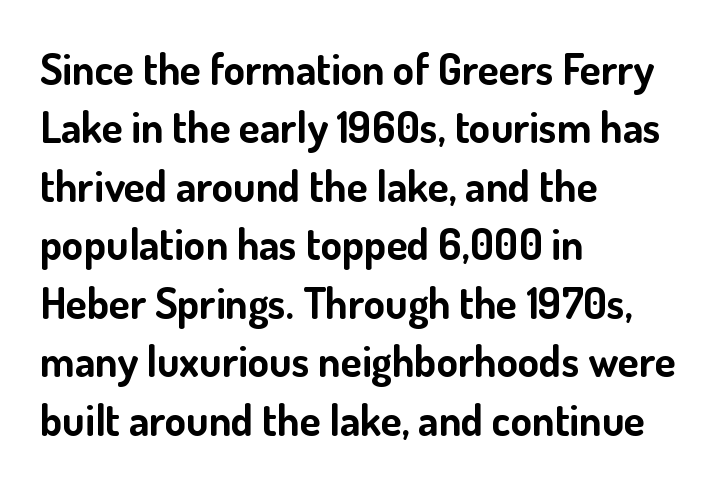
The image shows 43 px bold sans-serif type, upright; set left-aligned, normal line spacing (1.36x), normal letter spacing, not underlined; low stroke contrast and a small x-height.
